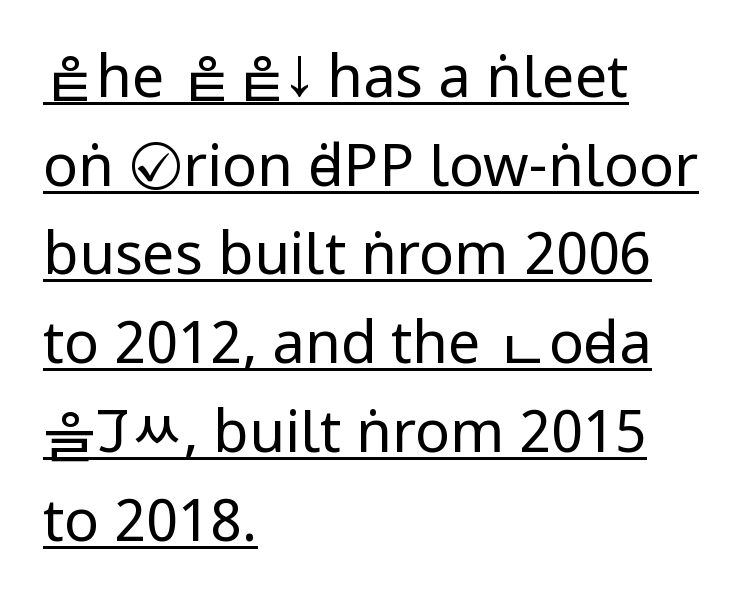
The image shows 58 px regular-weight, condensed sans-serif type, upright; set left-aligned, normal line spacing (1.53x), normal letter spacing, underlined; low stroke contrast and a large x-height.
